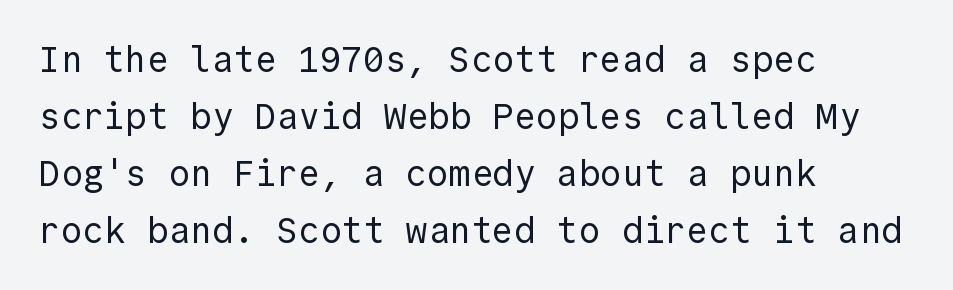
Each line starts at the same left margin while the right side varies. Fixed-width glyphs throughout — classic coding-font behaviour. The typography opts for an upright posture over an oblique one. You could call the tracking neutral — neither tight nor loose.
